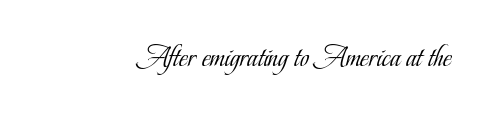
The image shows 31 px light, condensed serif type; set normal letter spacing, not underlined; low stroke contrast and a small x-height.
